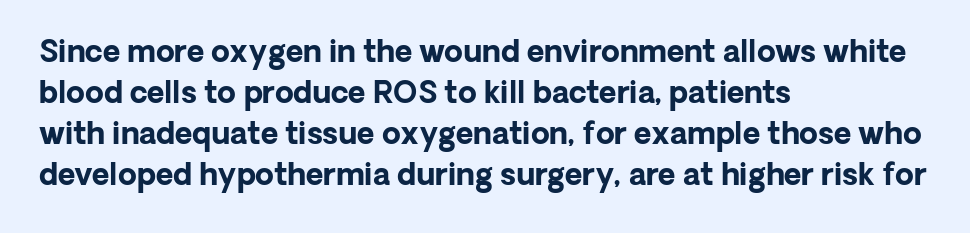
The image shows 30 px bold sans-serif type, upright; set left-aligned, normal line spacing (1.37x), normal letter spacing, not underlined; low stroke contrast and a medium x-height.
